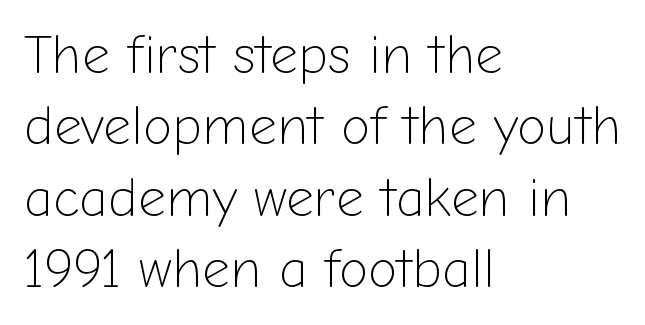
{"serif": "no", "italic": "no", "bold": "no", "weight": "light", "width": "normal", "stroke_contrast": "low", "x_height": "medium", "monospaced": "no", "underline": "no", "align": "left", "line_spacing": "normal", "line_spacing_ratio": 1.32, "letter_spacing": "normal", "letter_spacing_em": 0.0, "glyph_px": 54}
